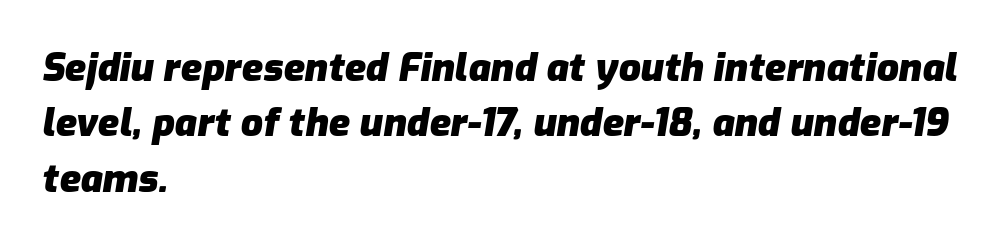
The image shows 39 px heavy type, italic (leaning right); set left-aligned, normal line spacing (1.42x), normal letter spacing, not underlined; low stroke contrast and a medium x-height.
